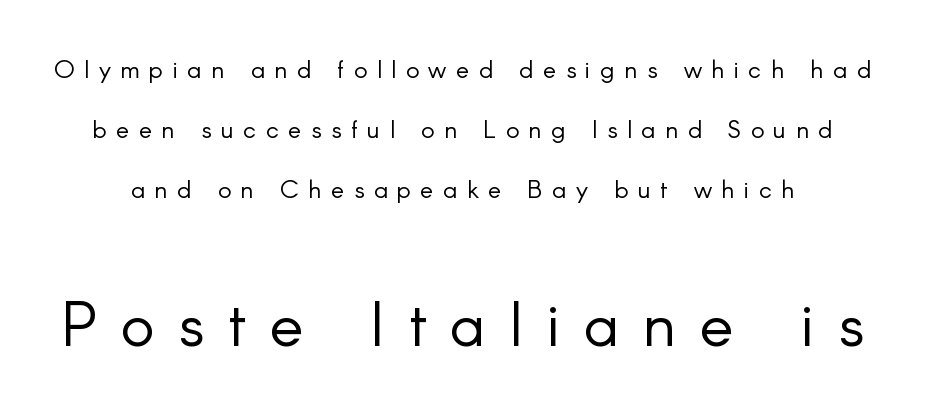
Q: Is the text bold? A: No.
Q: Is the text italic (slanted)? A: No, it is upright.
Q: Is the typeface a serif or a sans-serif typeface? A: Sans-serif.
Q: Is the text underlined? A: No.
Q: Is the spacing between letters normal or unusually wide? A: Unusually wide.
Q: Is the spacing between lines tight, normal or loose? A: Loose.
Q: Which block of text is set in a larger size, the first (top) or the second (bottom)? A: The second (bottom) one.
Q: Width (condensed, normal, or wide)? A: Normal.
Q: Stroke contrast? A: Low.
Q: x-height? A: Small.
Q: Monospaced? A: No.
